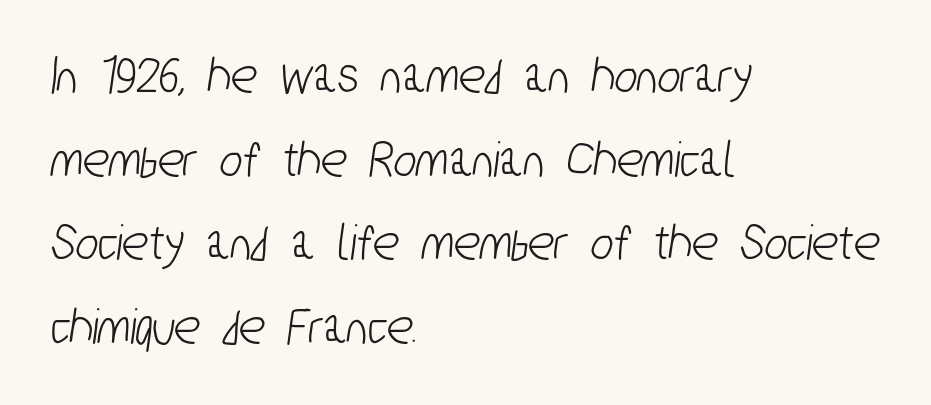
{"serif": "no", "width": "condensed", "stroke_contrast": "low", "x_height": "medium", "monospaced": "no", "underline": "no", "align": "left", "line_spacing": "normal", "line_spacing_ratio": 1.55, "letter_spacing": "normal", "letter_spacing_em": 0.0, "glyph_px": 54}
